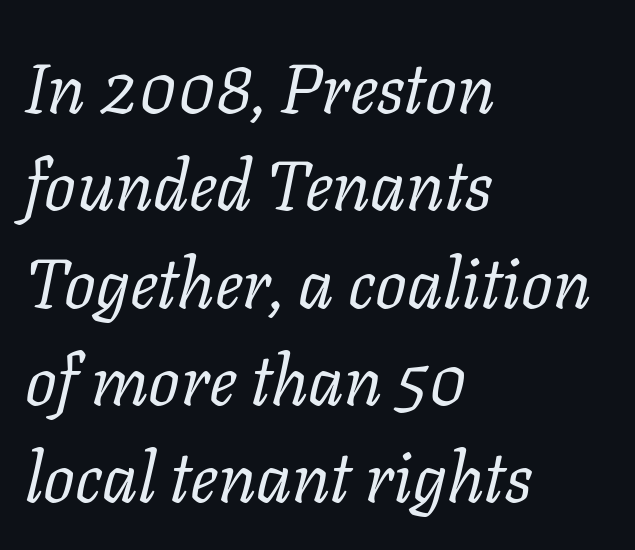
Horizontal bands of white between lines are of average thickness. A bare baseline throughout the passage. A typesetter would call this proportional, since set widths differ per character. When letters slant like this, we call the style italic.
